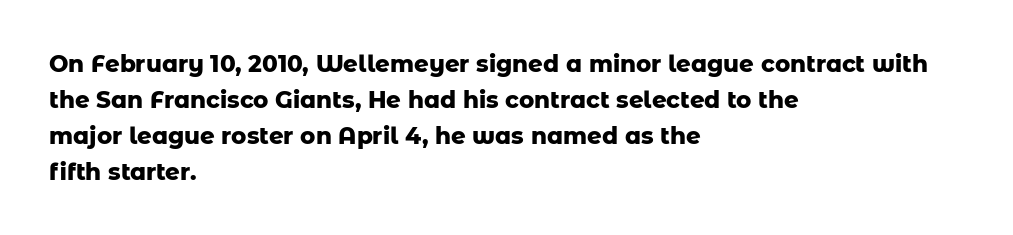
The image shows 23 px bold type, upright; set left-aligned, normal line spacing (1.56x), normal letter spacing, not underlined.
